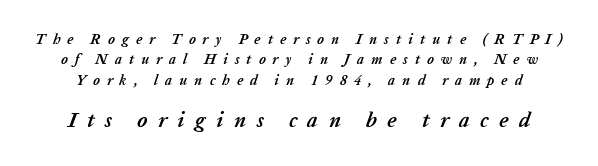
{"italic": "yes", "lean": "right", "slant_degrees": 20, "bold": "yes", "underline": "no", "line_spacing": "normal", "line_spacing_ratio": 1.45, "letter_spacing": "wide", "letter_spacing_em": 0.5, "larger_block": "second", "size_ratio": 1.5, "glyph_px": 21}
